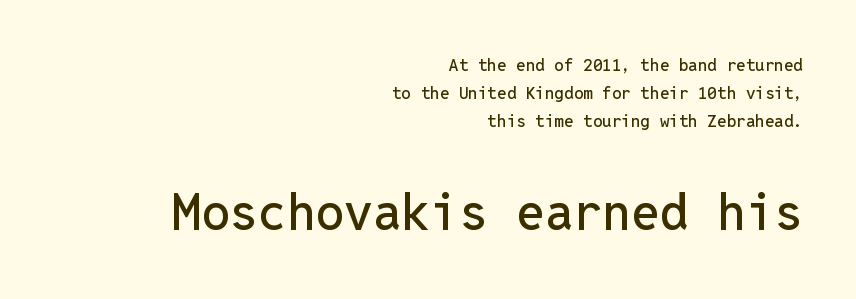
Q: Is the text italic (slanted)? A: No, it is upright.
Q: Is the typeface a serif or a sans-serif typeface? A: Sans-serif.
Q: Is the text underlined? A: No.
Q: How is the paragraph aligned? A: Right-aligned.
Q: Is the spacing between letters normal or unusually wide? A: Normal.
Q: Is the spacing between lines tight, normal or loose? A: Normal.
Q: Which block of text is set in a larger size, the first (top) or the second (bottom)? A: The second (bottom) one.
Q: Width (condensed, normal, or wide)? A: Normal.
Q: Stroke contrast? A: Low.
Q: x-height? A: Medium.
Q: Monospaced? A: Yes.
